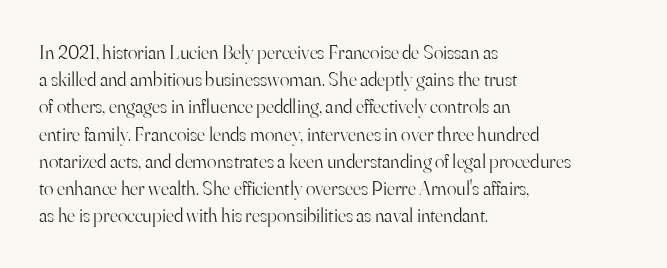
The image shows 20 px text type, upright; set left-aligned, normal line spacing (1.36x), normal letter spacing, not underlined.
